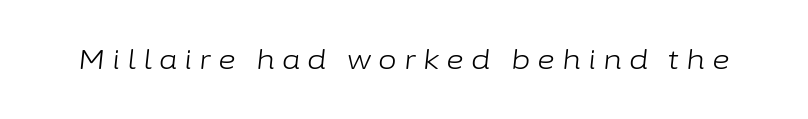
{"italic": "yes", "lean": "right", "slant_degrees": 6, "bold": "no", "underline": "no", "letter_spacing": "wide", "letter_spacing_em": 0.26, "glyph_px": 27}
